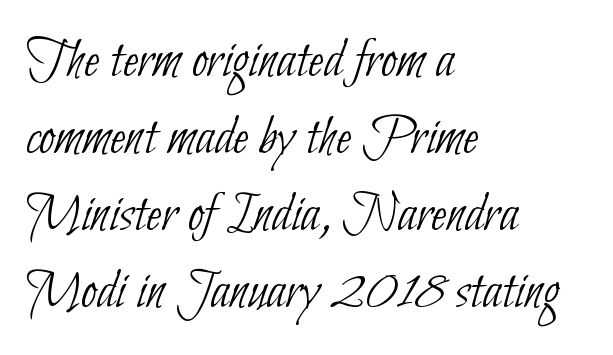
{"serif": "no", "bold": "no", "weight": "thin", "width": "condensed", "stroke_contrast": "low", "x_height": "small", "monospaced": "no", "underline": "no", "align": "left", "line_spacing": "normal", "line_spacing_ratio": 1.35, "letter_spacing": "normal", "letter_spacing_em": 0.0, "glyph_px": 57}
